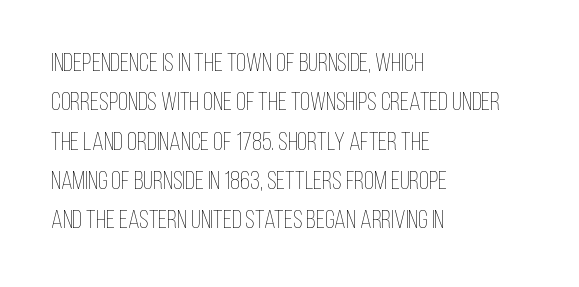
A typesetter would mark this as roman, not italic. Does the leading feel generous? No, just average. The typesetter chose a ragged-right arrangement here. The gaps between neighbouring characters are ordinary and unremarkable. Is this a heavy cut? Hardly; it is regular or lighter. The space directly below the letters is spotless.
